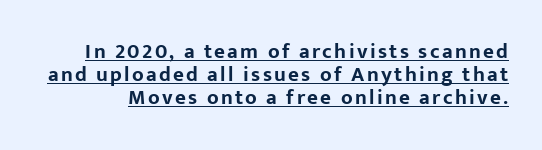
{"italic": "no", "bold": "yes", "underline": "yes", "line_spacing": "tight", "line_spacing_ratio": 1.09, "glyph_px": 21}
